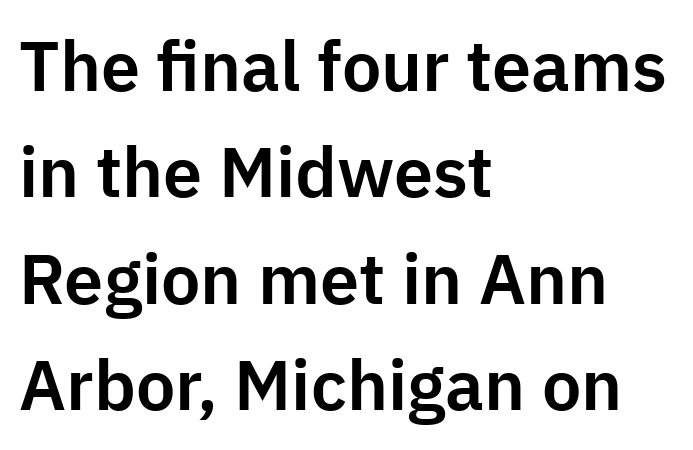
{"serif": "no", "italic": "no", "width": "normal", "stroke_contrast": "low", "x_height": "medium", "monospaced": "no", "underline": "no", "align": "left", "line_spacing": "normal", "line_spacing_ratio": 1.52, "letter_spacing": "normal", "letter_spacing_em": 0.0, "glyph_px": 70}
